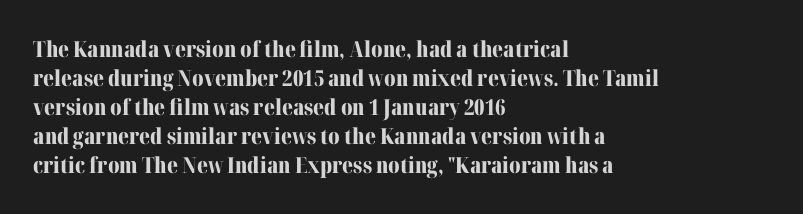
The image shows 22 px bold type, upright; set left-aligned, normal line spacing (1.32x), normal letter spacing, not underlined.
